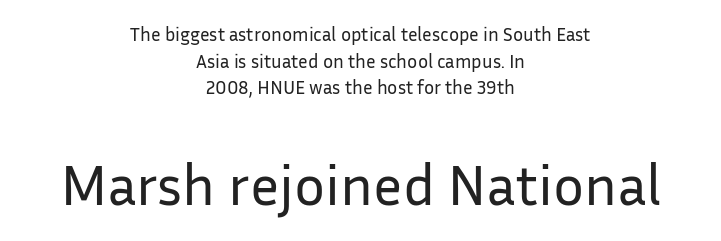
Q: Is the text bold? A: No.
Q: Is the text italic (slanted)? A: No, it is upright.
Q: Is the typeface a serif or a sans-serif typeface? A: Sans-serif.
Q: Is the text underlined? A: No.
Q: How is the paragraph aligned? A: Centered.
Q: Is the spacing between letters normal or unusually wide? A: Normal.
Q: Is the spacing between lines tight, normal or loose? A: Normal.
Q: Which block of text is set in a larger size, the first (top) or the second (bottom)? A: The second (bottom) one.
Q: Width (condensed, normal, or wide)? A: Normal.
Q: Stroke contrast? A: Low.
Q: x-height? A: Medium.
Q: Monospaced? A: No.
